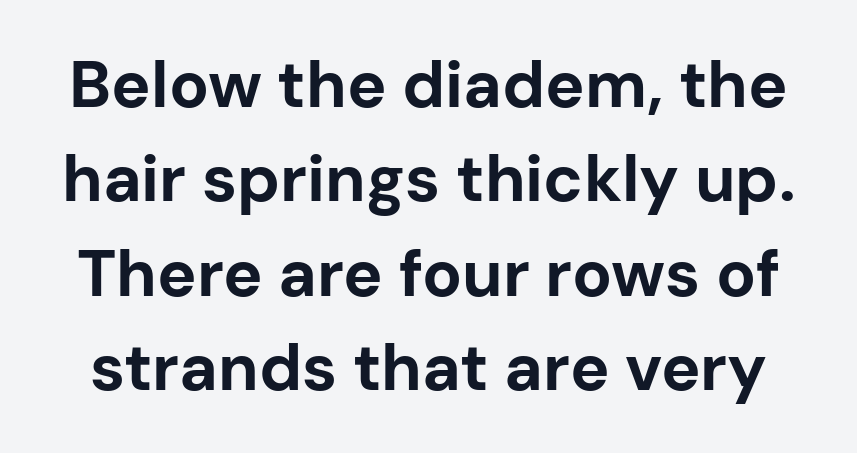
The image shows 66 px bold sans-serif type, upright; set normal line spacing (1.43x), normal letter spacing, not underlined; low stroke contrast and a medium x-height.
